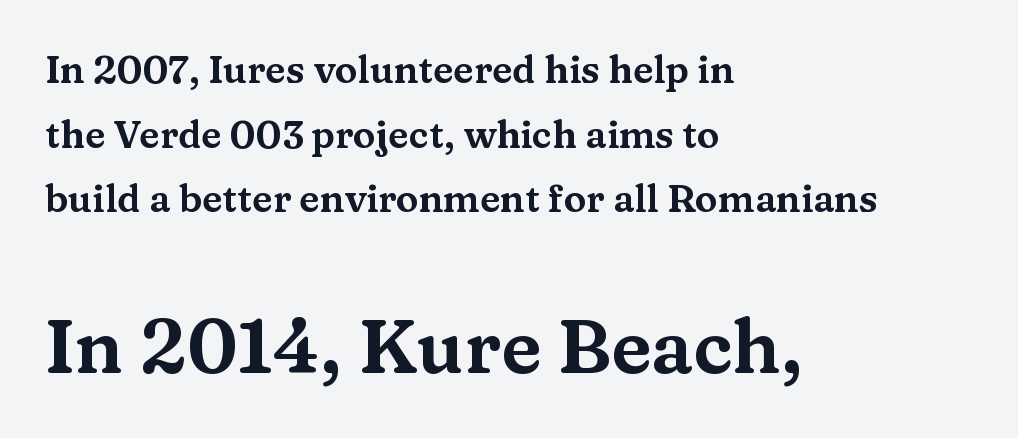
The image shows 75 px wide serif type, upright; set left-aligned, normal line spacing (1.7x), normal letter spacing, not underlined; the second (bottom) block is 1.97x larger; medium stroke contrast and a medium x-height.
